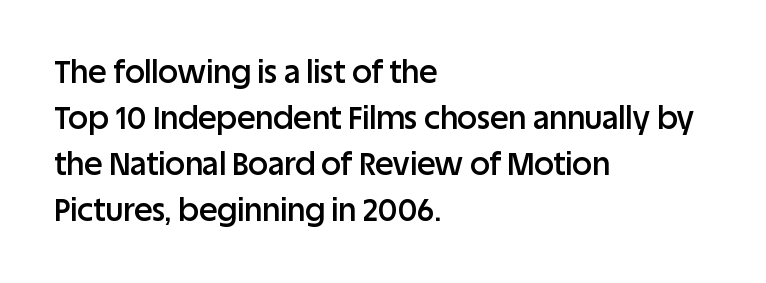
Q: Is the text bold? A: Semi-bold.
Q: Is the text italic (slanted)? A: No, it is upright.
Q: Is the typeface a serif or a sans-serif typeface? A: Sans-serif.
Q: Is the text underlined? A: No.
Q: How is the paragraph aligned? A: Left-aligned.
Q: Is the spacing between letters normal or unusually wide? A: Normal.
Q: Is the spacing between lines tight, normal or loose? A: Normal.
Q: Width (condensed, normal, or wide)? A: Normal.
Q: Stroke contrast? A: Low.
Q: x-height? A: Large.
Q: Monospaced? A: No.
